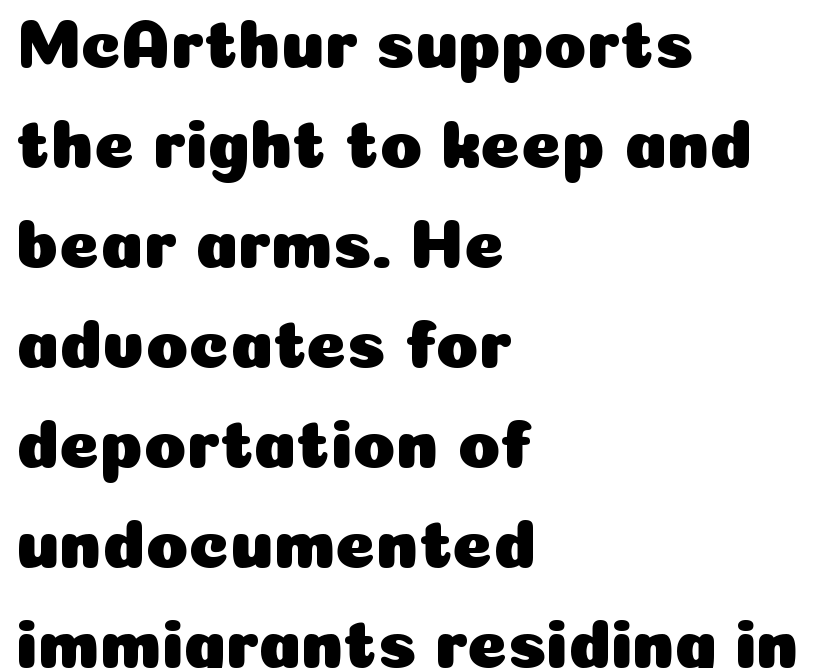
{"serif": "no", "italic": "no", "width": "normal", "stroke_contrast": "low", "x_height": "medium", "monospaced": "no", "underline": "no", "align": "left", "line_spacing": "normal", "line_spacing_ratio": 1.45, "letter_spacing": "normal", "letter_spacing_em": 0.0, "glyph_px": 69}
